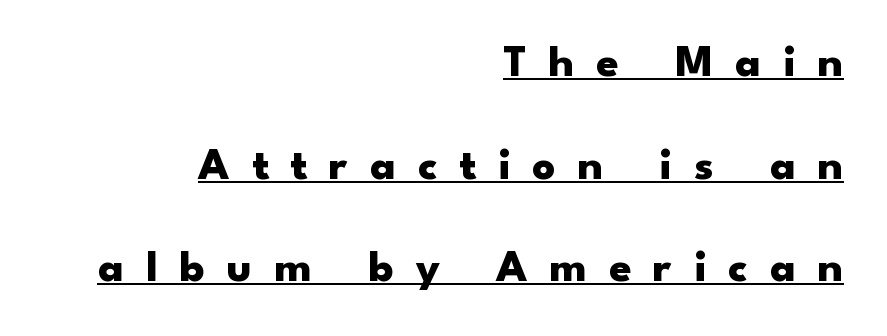
Q: Is the text bold? A: Yes.
Q: Is the text italic (slanted)? A: No, it is upright.
Q: Is the typeface a serif or a sans-serif typeface? A: Sans-serif.
Q: Is the text underlined? A: Yes.
Q: How is the paragraph aligned? A: Right-aligned.
Q: Is the spacing between letters normal or unusually wide? A: Unusually wide.
Q: Is the spacing between lines tight, normal or loose? A: Loose.
Q: Width (condensed, normal, or wide)? A: Wide.
Q: Stroke contrast? A: Low.
Q: x-height? A: Small.
Q: Monospaced? A: No.
